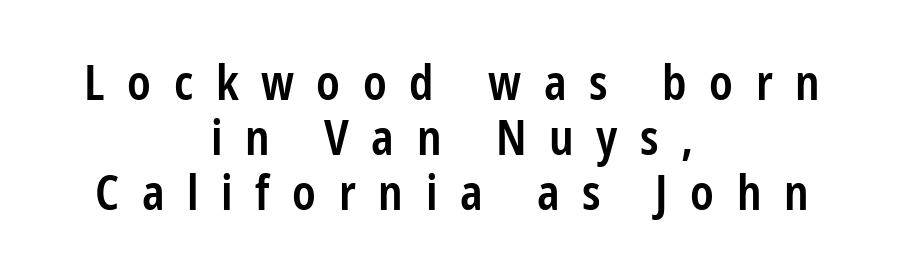
Type without underlining. This sample uses a sans-serif face. A typesetter would call this heavily tracked-out type. A bit beefed up — I'd call it semibold rather than bold. When letters stand straight like this, we call the style roman or upright.
